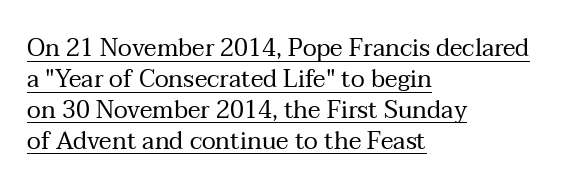
Left-aligned paragraph, ragged on the right. The letters stand straight up with perfectly vertical stems. A typesetter would call this leading conventional body-copy spacing. There is no visible air inserted between adjacent glyphs. Stems here are at most as thick as an everyday book face.
